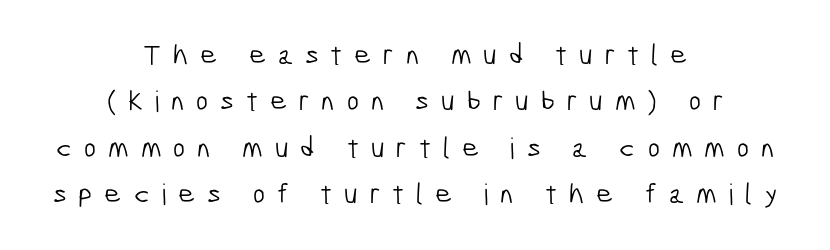
Q: Is the text bold? A: No.
Q: Is the typeface a serif or a sans-serif typeface? A: Sans-serif.
Q: Is the text underlined? A: No.
Q: How is the paragraph aligned? A: Centered.
Q: Is the spacing between letters normal or unusually wide? A: Unusually wide.
Q: Is the spacing between lines tight, normal or loose? A: Normal.
Q: Width (condensed, normal, or wide)? A: Condensed.
Q: Stroke contrast? A: Low.
Q: x-height? A: Medium.
Q: Monospaced? A: No.
